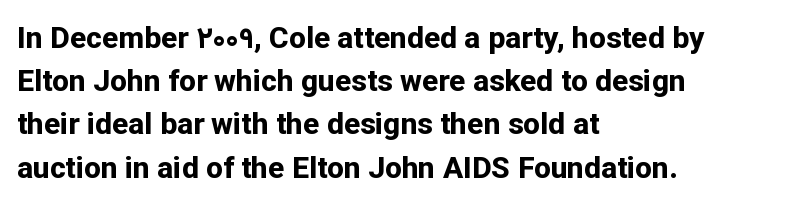
Q: Is the text bold? A: Yes.
Q: Is the text italic (slanted)? A: No, it is upright.
Q: Is the typeface a serif or a sans-serif typeface? A: Sans-serif.
Q: Is the text underlined? A: No.
Q: How is the paragraph aligned? A: Left-aligned.
Q: Is the spacing between letters normal or unusually wide? A: Normal.
Q: Is the spacing between lines tight, normal or loose? A: Normal.
Q: Width (condensed, normal, or wide)? A: Normal.
Q: Stroke contrast? A: Low.
Q: x-height? A: Medium.
Q: Monospaced? A: No.
